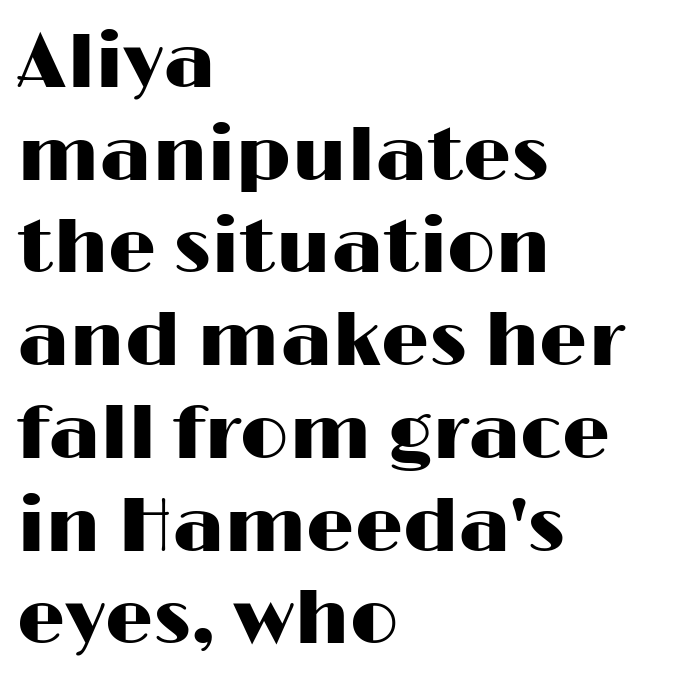
The image shows 76 px wide sans-serif type, upright; set left-aligned, line spacing 1.22x, normal letter spacing, not underlined; high stroke contrast and a medium x-height.
